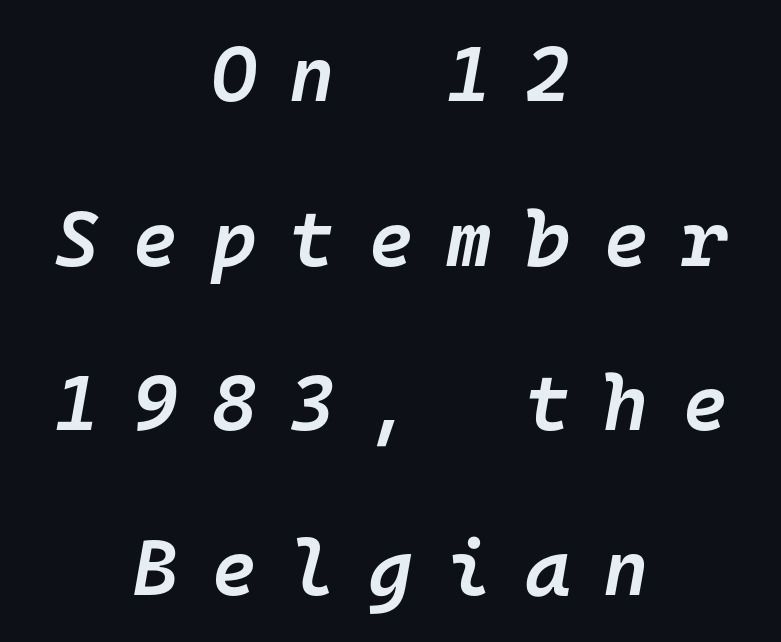
The image shows 78 px semibold type, italic (leaning right), monospaced; set centered, loose line spacing (2.11x), unusually wide letter spacing (+0.42 em), not underlined; low stroke contrast and a medium x-height.
